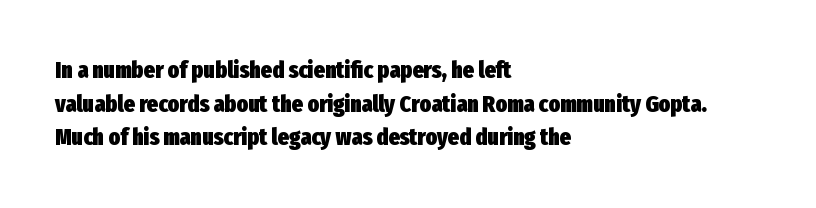
The image shows 24 px bold type, upright; set left-aligned, normal line spacing (1.4x), normal letter spacing, not underlined.
